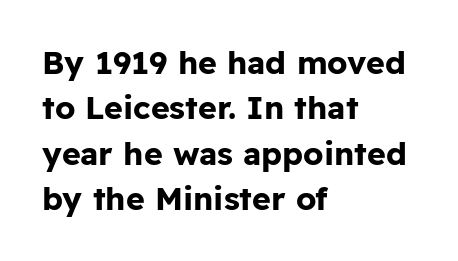
Q: Is the text bold? A: Yes.
Q: Is the text italic (slanted)? A: No, it is upright.
Q: Is the typeface a serif or a sans-serif typeface? A: Sans-serif.
Q: Is the text underlined? A: No.
Q: How is the paragraph aligned? A: Left-aligned.
Q: Is the spacing between letters normal or unusually wide? A: Normal.
Q: Is the spacing between lines tight, normal or loose? A: Normal.
Q: Width (condensed, normal, or wide)? A: Normal.
Q: Stroke contrast? A: Low.
Q: x-height? A: Medium.
Q: Monospaced? A: No.
